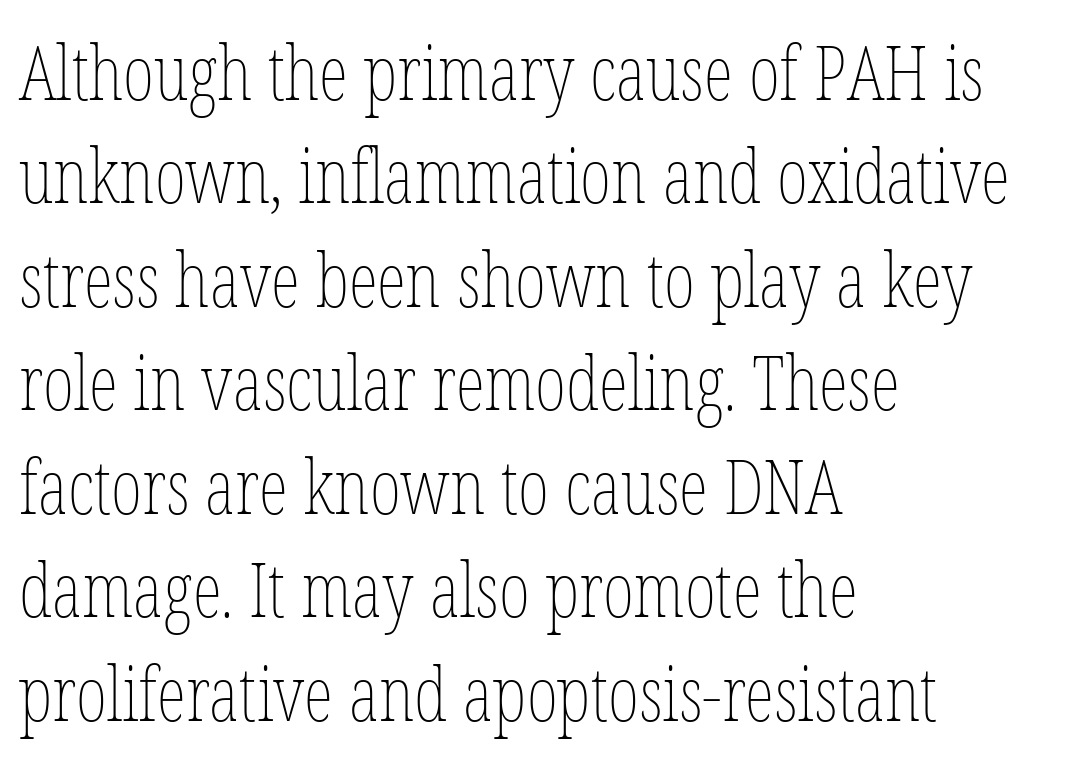
{"italic": "no", "bold": "no", "weight": "thin", "width": "condensed", "stroke_contrast": "low", "x_height": "medium", "monospaced": "no", "underline": "no", "align": "left", "line_spacing": "normal", "line_spacing_ratio": 1.38, "letter_spacing": "normal", "letter_spacing_em": 0.0, "glyph_px": 75}
